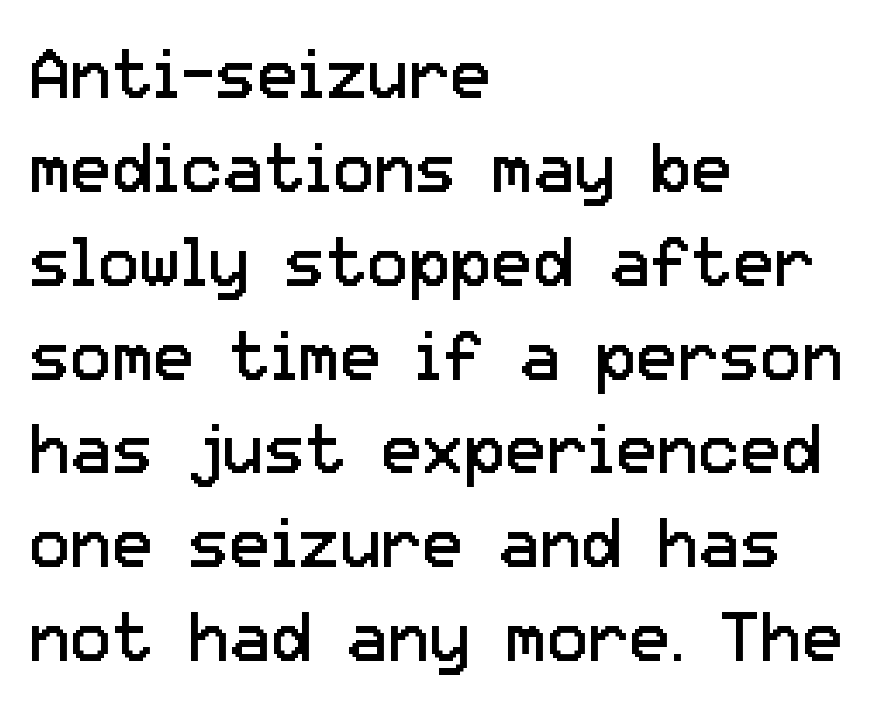
{"serif": "no", "italic": "no", "bold": "no", "weight": "regular", "width": "normal", "stroke_contrast": "low", "x_height": "medium", "monospaced": "no", "underline": "no", "align": "left", "line_spacing": "normal", "line_spacing_ratio": 1.36, "letter_spacing": "normal", "letter_spacing_em": 0.0, "glyph_px": 69}
